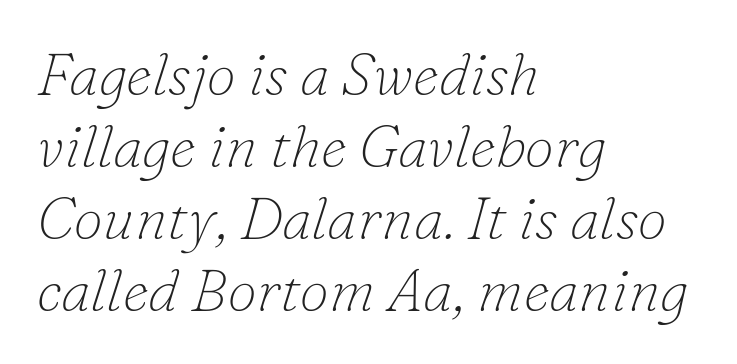
Q: Is the text bold? A: No.
Q: Is the text italic (slanted)? A: Yes, it leans right by about 16 degrees.
Q: Is the typeface a serif or a sans-serif typeface? A: Serif.
Q: Is the text underlined? A: No.
Q: How is the paragraph aligned? A: Left-aligned.
Q: Is the spacing between letters normal or unusually wide? A: Normal.
Q: Width (condensed, normal, or wide)? A: Normal.
Q: Stroke contrast? A: Low.
Q: x-height? A: Small.
Q: Monospaced? A: No.
